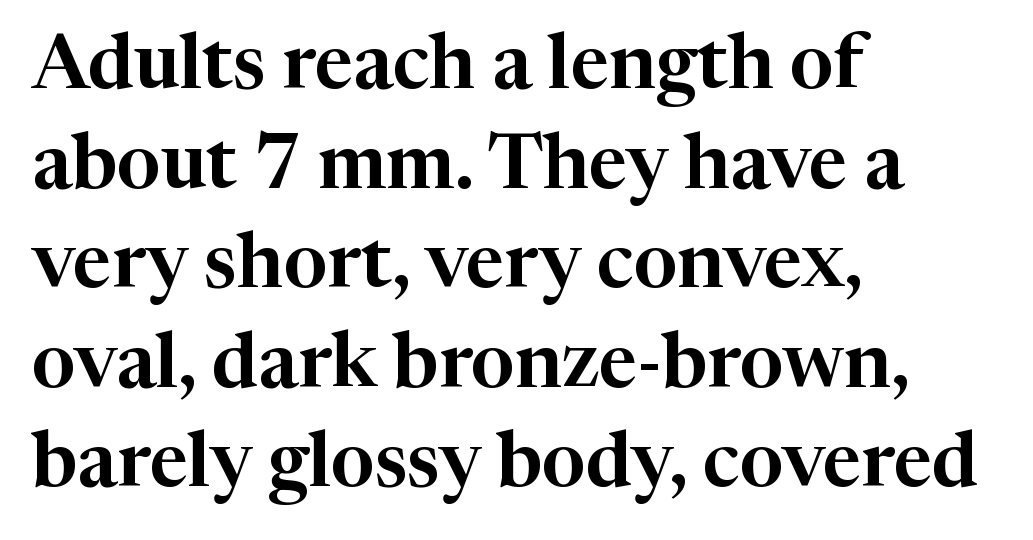
Q: Is the text italic (slanted)? A: No, it is upright.
Q: Is the typeface a serif or a sans-serif typeface? A: Serif.
Q: Is the text underlined? A: No.
Q: How is the paragraph aligned? A: Left-aligned.
Q: Is the spacing between letters normal or unusually wide? A: Normal.
Q: Is the spacing between lines tight, normal or loose? A: Normal.
Q: Width (condensed, normal, or wide)? A: Normal.
Q: Stroke contrast? A: High.
Q: x-height? A: Medium.
Q: Monospaced? A: No.
